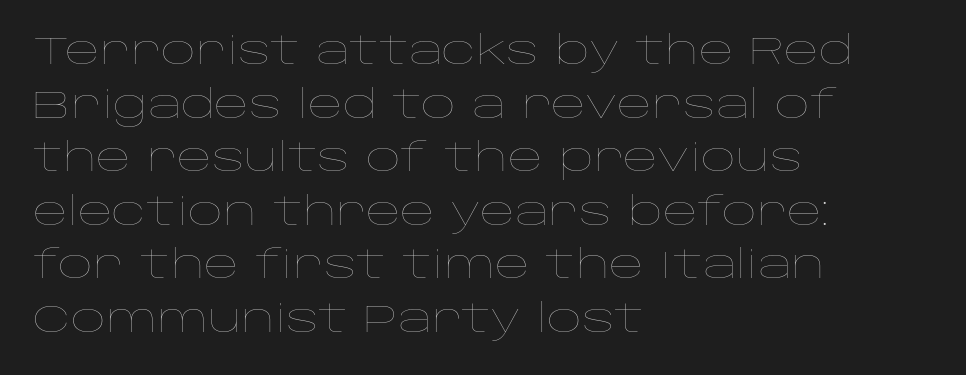
Q: Is the text bold? A: No.
Q: Is the text italic (slanted)? A: No, it is upright.
Q: Is the text underlined? A: No.
Q: How is the paragraph aligned? A: Left-aligned.
Q: Is the spacing between letters normal or unusually wide? A: Normal.
Q: Is the spacing between lines tight, normal or loose? A: Normal.
Q: Width (condensed, normal, or wide)? A: Wide.
Q: Stroke contrast? A: Low.
Q: x-height? A: Large.
Q: Monospaced? A: No.
